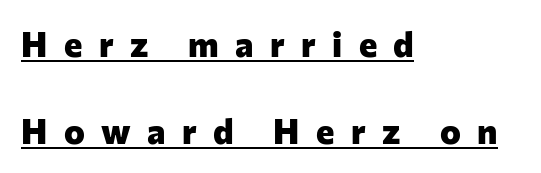
Q: Is the text bold? A: Yes.
Q: Is the text italic (slanted)? A: No, it is upright.
Q: Is the typeface a serif or a sans-serif typeface? A: Sans-serif.
Q: Is the text underlined? A: Yes.
Q: How is the paragraph aligned? A: Left-aligned.
Q: Is the spacing between letters normal or unusually wide? A: Unusually wide.
Q: Is the spacing between lines tight, normal or loose? A: Loose.
Q: Width (condensed, normal, or wide)? A: Normal.
Q: Stroke contrast? A: Low.
Q: x-height? A: Medium.
Q: Monospaced? A: No.
